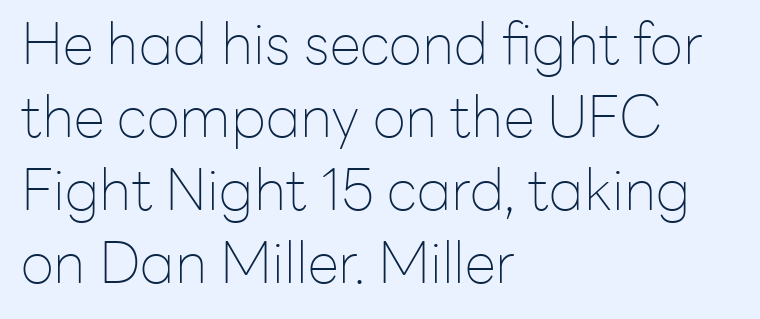
{"serif": "no", "italic": "no", "bold": "no", "weight": "thin", "width": "normal", "stroke_contrast": "low", "x_height": "medium", "monospaced": "no", "underline": "no", "align": "left", "line_spacing": "normal", "line_spacing_ratio": 1.28, "letter_spacing": "normal", "letter_spacing_em": 0.0, "glyph_px": 57}
